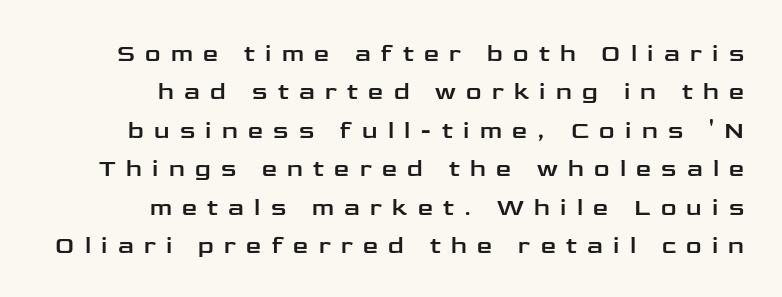
What's the leading like? Ordinary, nothing unusual. A typesetter would call this heavily tracked-out type. Casual observation: everything's shoved over to the right. This sample uses an upright cut, with every glyph sitting square on the baseline. Check the space under the baseline: it is left empty.
